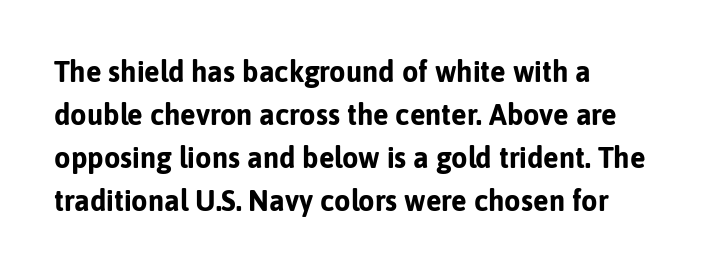
The image shows 29 px bold sans-serif type, upright; set left-aligned, normal line spacing (1.48x), normal letter spacing, not underlined; low stroke contrast and a medium x-height.
